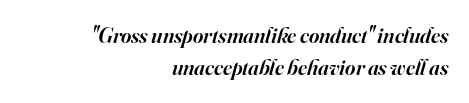
The image shows 22 px text type, italic (leaning right); set right-aligned, normal line spacing (1.47x), normal letter spacing, not underlined.
